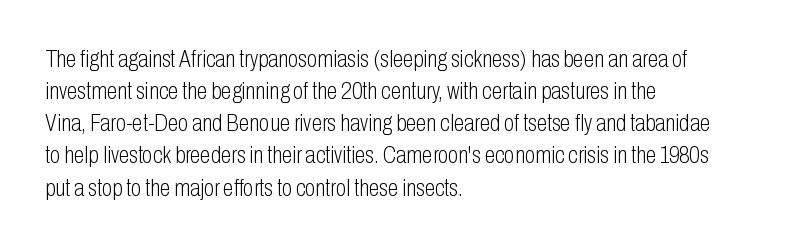
Q: Is the text bold? A: No.
Q: Is the text italic (slanted)? A: No, it is upright.
Q: Is the text underlined? A: No.
Q: How is the paragraph aligned? A: Left-aligned.
Q: Is the spacing between letters normal or unusually wide? A: Normal.
Q: Is the spacing between lines tight, normal or loose? A: Normal.
